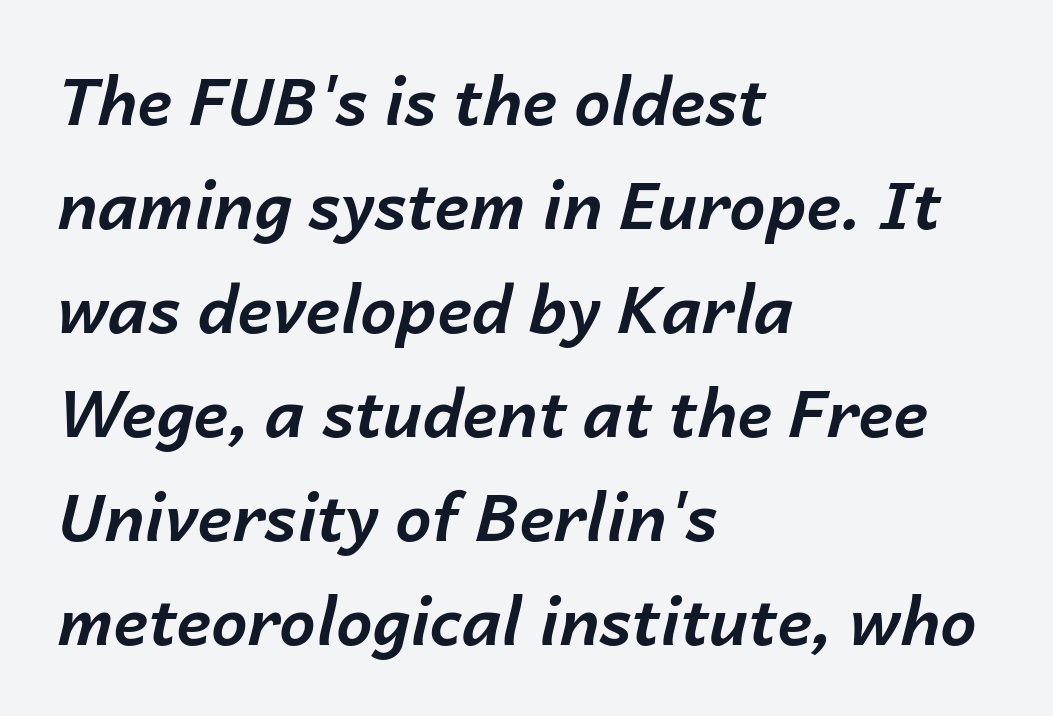
In terms of weight, the rendering is a true, heavy bold. The passage shown has conventional tracking throughout. The ragged edge is on the right, which tells us the setting is flush left. Underline: absent. These lines were composed using italics.
